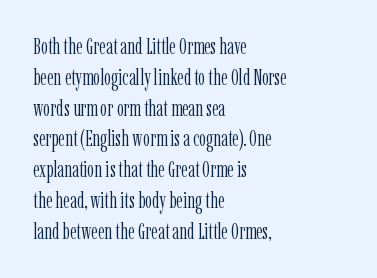
Q: Is the text bold? A: No.
Q: Is the text italic (slanted)? A: No, it is upright.
Q: Is the text underlined? A: No.
Q: How is the paragraph aligned? A: Left-aligned.
Q: Is the spacing between letters normal or unusually wide? A: Normal.
Q: Is the spacing between lines tight, normal or loose? A: Normal.
